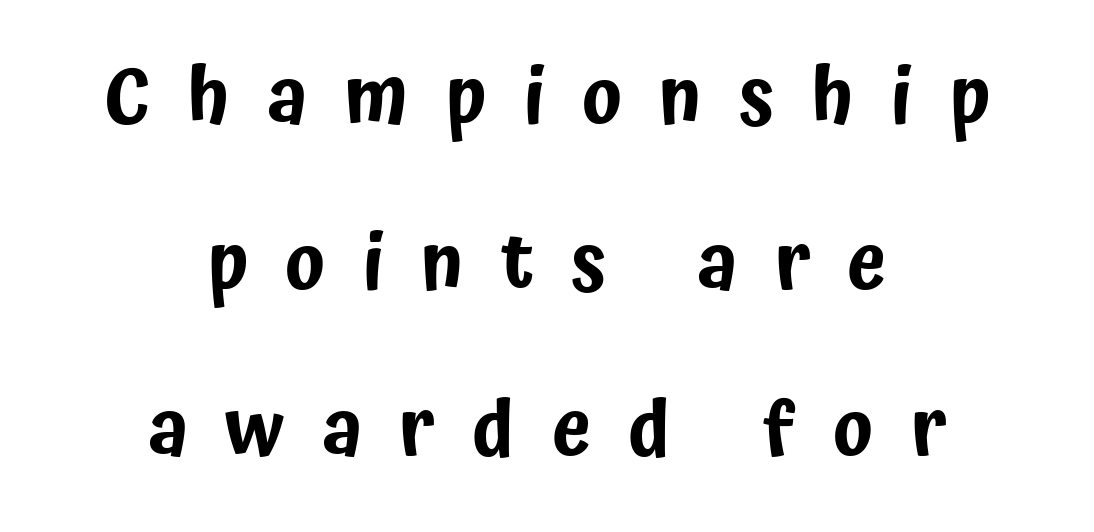
Rule under the text: the space is simply empty. A typesetter would call this leading open, well beyond the default. Each line is balanced around a shared central axis. No italicization has been applied; the sample stays upright. Character widths vary here, with narrow letters taking less room than wide ones. This sample uses a sans-serif face.
